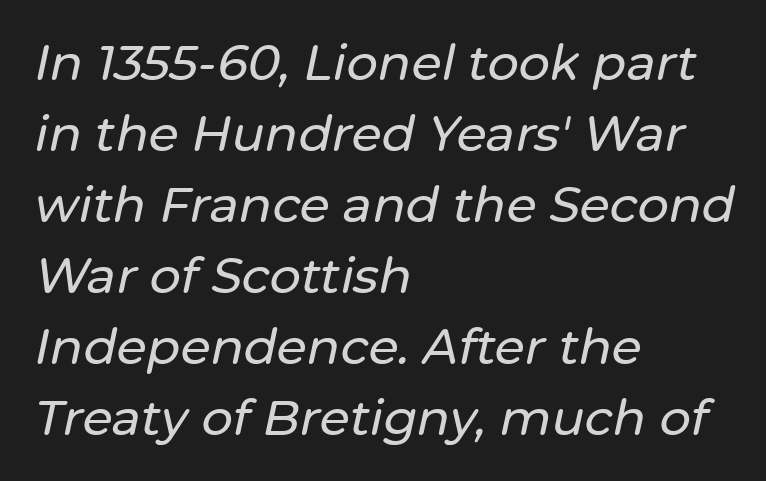
{"italic": "yes", "lean": "right", "slant_degrees": 12, "width": "normal", "stroke_contrast": "low", "x_height": "medium", "monospaced": "no", "underline": "no", "align": "left", "line_spacing": "normal", "line_spacing_ratio": 1.45, "letter_spacing": "normal", "letter_spacing_em": 0.0, "glyph_px": 49}
